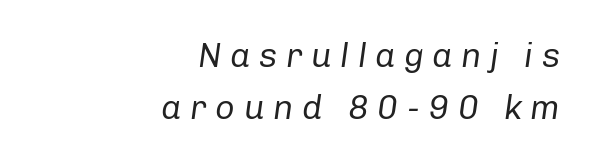
Q: Is the text bold? A: No.
Q: Is the text italic (slanted)? A: Yes, it leans right by about 8 degrees.
Q: Is the text underlined? A: No.
Q: How is the paragraph aligned? A: Right-aligned.
Q: Is the spacing between letters normal or unusually wide? A: Unusually wide.
Q: Is the spacing between lines tight, normal or loose? A: Normal.
Q: Width (condensed, normal, or wide)? A: Normal.
Q: Stroke contrast? A: Low.
Q: x-height? A: Medium.
Q: Monospaced? A: No.
